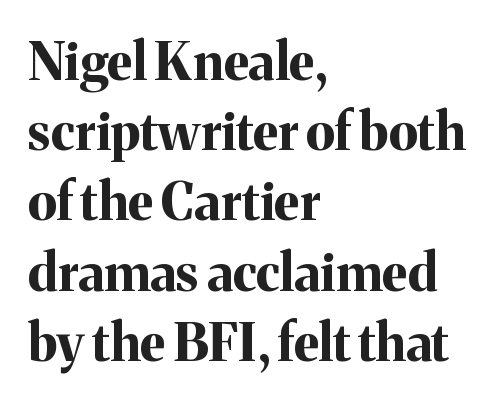
The image shows 52 px bold serif type, upright; set left-aligned, normal line spacing (1.35x), normal letter spacing, not underlined; medium stroke contrast and a medium x-height.
